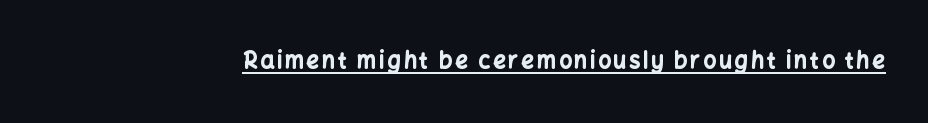
The image shows 22 px bold type, upright; set underlined.
